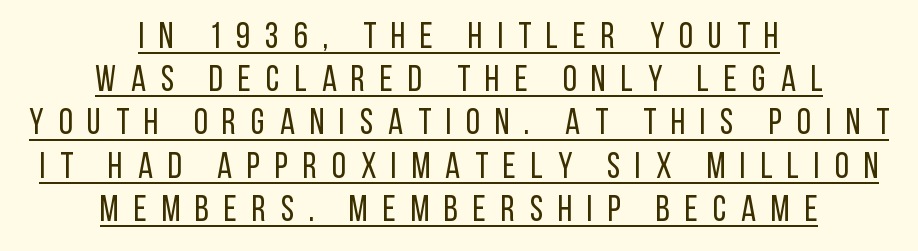
The image shows 36 px regular-weight, condensed sans-serif type, upright; set centered, line spacing 1.2x, unusually wide letter spacing (+0.41 em), underlined; low stroke contrast and a large x-height.
